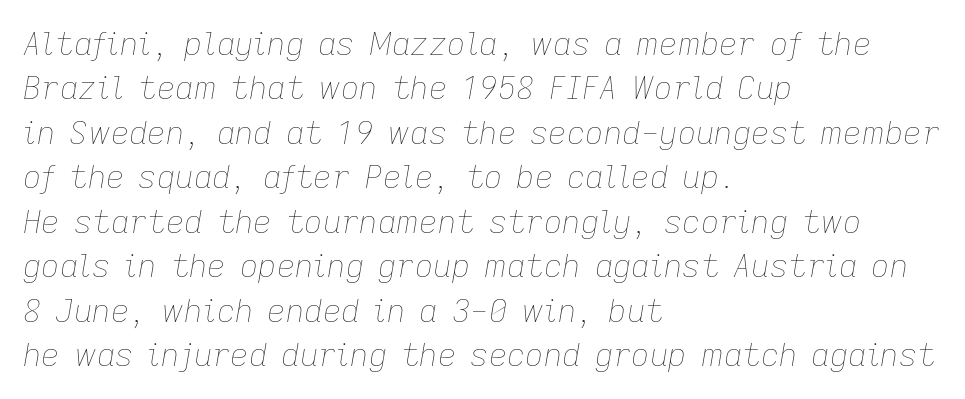
The designer left line spacing at the default. Nothing unusual about the tracking: characters are spaced as the font intends. Does the copy run flush right? No — it runs flush left. Proportional: the letters do not fall into vertical columns.
